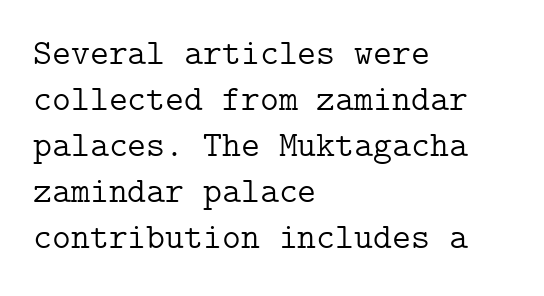
Rendered with straight, roman letterforms. Unbolded letterforms with no extra heft. Layout note: lines flush left. Lines of text with bare space underneath. You can tell from the footed stems that serif type was used.
